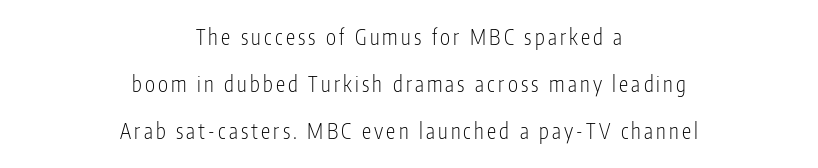
{"italic": "no", "bold": "no", "underline": "no", "align": "center", "line_spacing": "loose", "line_spacing_ratio": 2.25, "glyph_px": 21}
